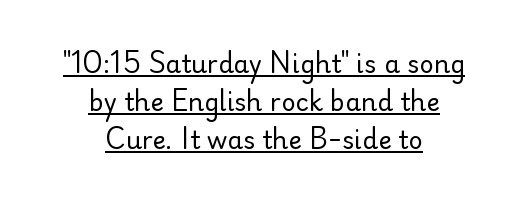
Q: Is the text bold? A: No.
Q: Is the text italic (slanted)? A: No, it is upright.
Q: Is the text underlined? A: Yes.
Q: How is the paragraph aligned? A: Centered.
Q: Is the spacing between letters normal or unusually wide? A: Normal.
Q: Is the spacing between lines tight, normal or loose? A: Normal.
